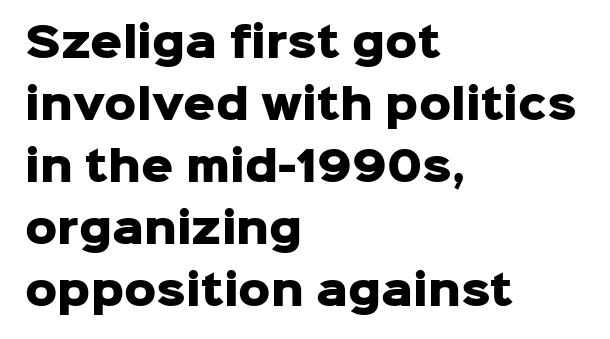
Compared with typical body copy, the letter spacing here is the same. Characters remain perfectly vertical along every line. If you drew a ruler down the left edge, every line would touch it. Underline: absent. Typographically, this falls in the sans-serif category. The passage shown is emphatically bold.
